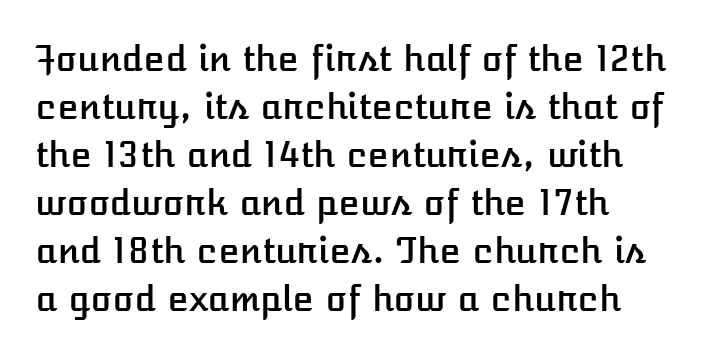
Short note: letters normally spaced. This is the regular roman posture of the typeface. Looks like regular typesetting: each glyph gets only the width it needs. Notice how descenders clear the ascenders below comfortably — that's standard leading.
